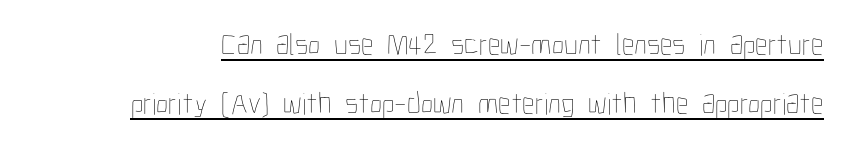
No chunkiness to these letters — they're not bold. Whoever set this chose breathing room over compactness in the vertical rhythm. Upright lettering throughout. Do the characters align in a grid? No, the font is proportional. Notice how a bar underscores the lettering throughout. The rendering keeps characters at their native spacing.
